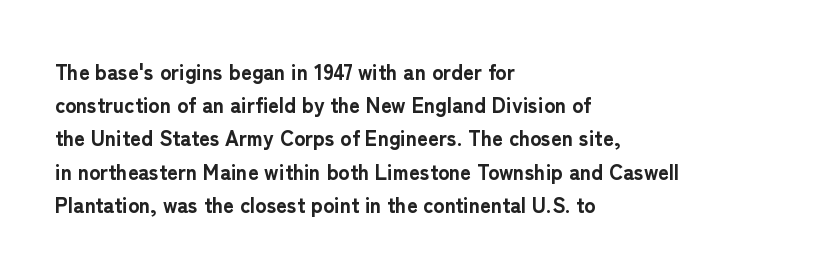
The image shows 21 px bold type, upright; set left-aligned, normal line spacing (1.58x), normal letter spacing, not underlined.
